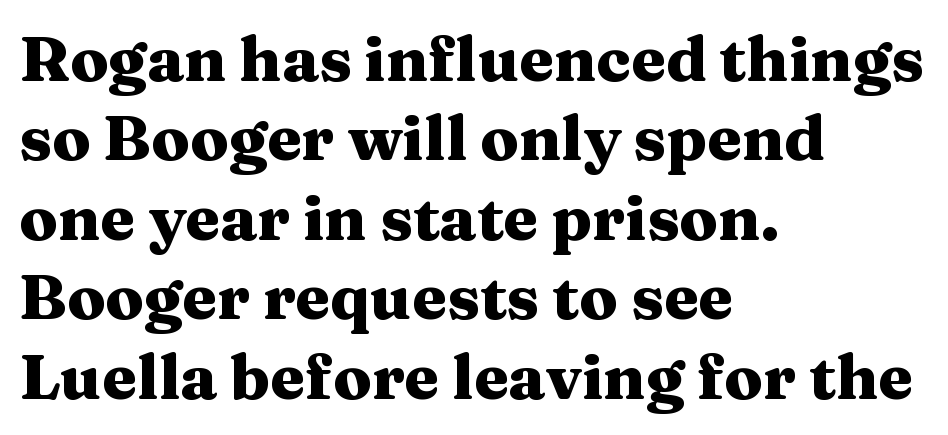
Proportional: the letters do not fall into vertical columns. Here the glyphs are tracked normally, forming tight word shapes. Honestly, the row spacing looks completely unremarkable. In CSS terms this would be text-align: left.
